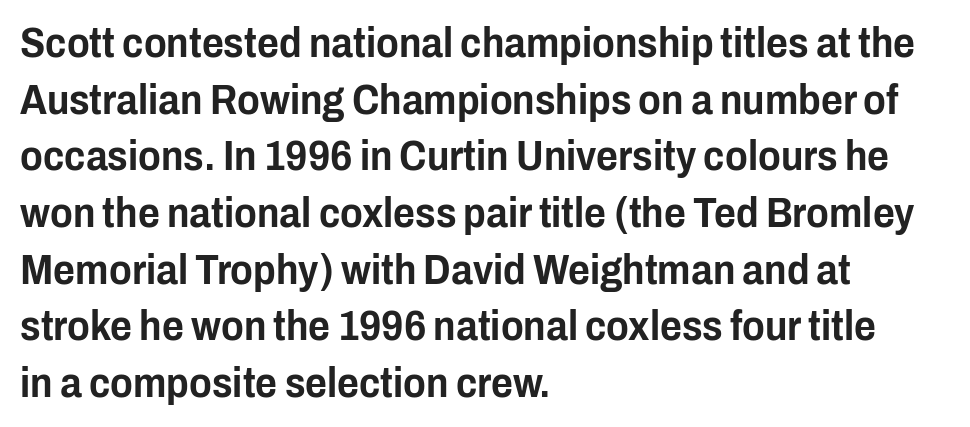
Descender tails drop into unmarked territory. The block of text has a typical density, with ordinary space between rows. These lines were composed using upright roman letters. Compared with typical body copy, the letter spacing here is the same. This is sans-serif lettering, the kind often seen on screens and signage. Does the copy run flush right? No — it runs flush left.
